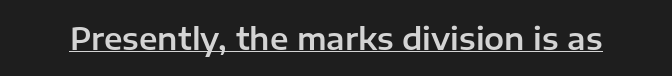
Characters remain perfectly vertical along every line. There is no visible air inserted between adjacent glyphs. Beneath each row of characters lies a ruled line. These lines are rendered in a variable-pitch font. What kind of face is this? One without serifs — a sans.
